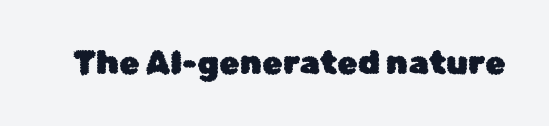
Q: Is the text italic (slanted)? A: No, it is upright.
Q: Is the typeface a serif or a sans-serif typeface? A: Sans-serif.
Q: Is the text underlined? A: No.
Q: Is the spacing between letters normal or unusually wide? A: Normal.
Q: Width (condensed, normal, or wide)? A: Normal.
Q: Stroke contrast? A: Low.
Q: x-height? A: Medium.
Q: Monospaced? A: No.
